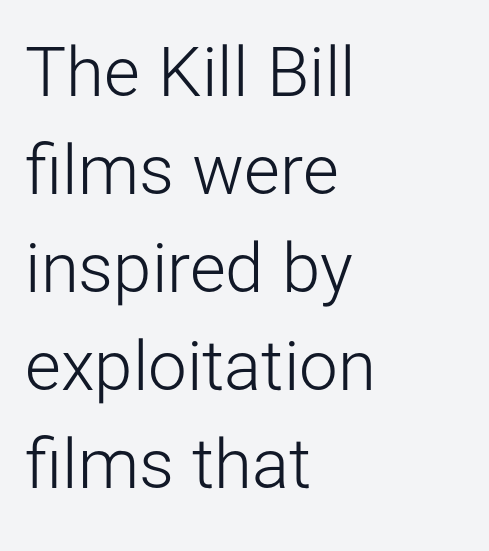
{"serif": "no", "italic": "no", "bold": "no", "weight": "light", "width": "normal", "stroke_contrast": "low", "x_height": "medium", "monospaced": "no", "underline": "no", "align": "left", "line_spacing": "normal", "line_spacing_ratio": 1.42, "letter_spacing": "normal", "letter_spacing_em": 0.0, "glyph_px": 69}
